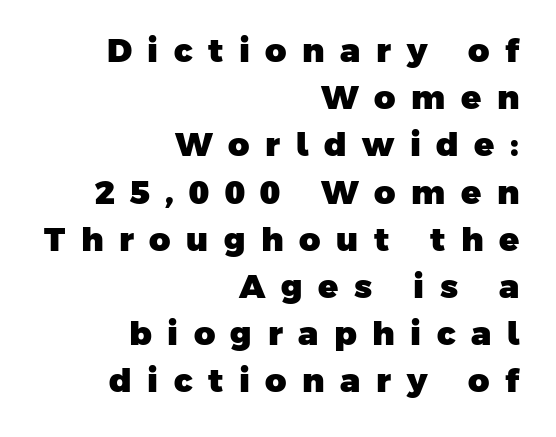
The image shows 33 px heavy sans-serif type; set right-aligned, normal line spacing (1.43x), unusually wide letter spacing (+0.47 em), not underlined; low stroke contrast and a medium x-height.
